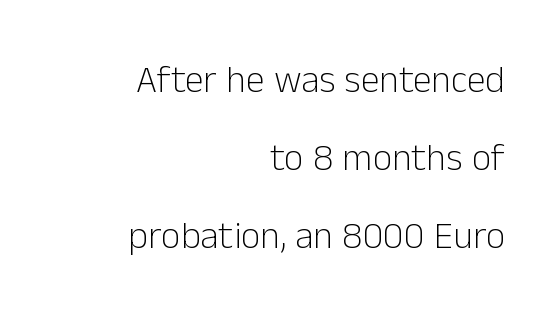
The image shows 38 px light sans-serif type, upright; set right-aligned, loose line spacing (2.05x), normal letter spacing, not underlined; low stroke contrast and a medium x-height.
